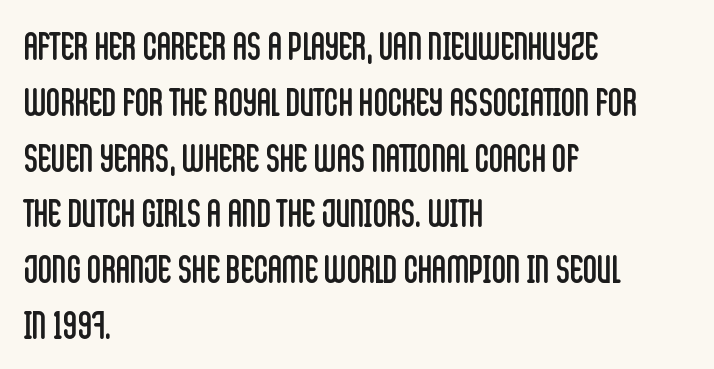
{"serif": "no", "italic": "no", "bold": "no", "weight": "regular", "width": "condensed", "stroke_contrast": "low", "x_height": "large", "monospaced": "no", "underline": "no", "align": "left", "line_spacing": "normal", "line_spacing_ratio": 1.43, "letter_spacing": "normal", "letter_spacing_em": 0.0, "glyph_px": 39}
